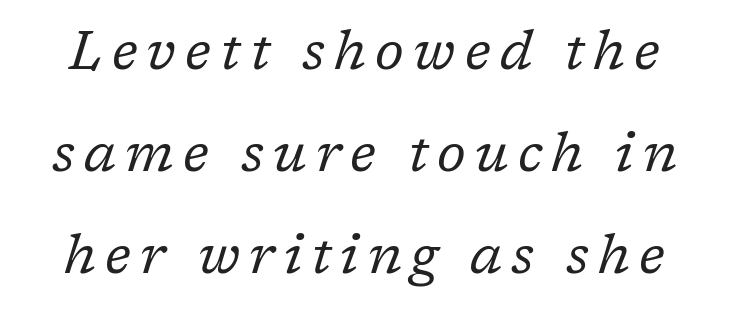
The image shows 54 px regular-weight serif type, italic (leaning right); set line spacing 1.89x, not underlined; low stroke contrast and a medium x-height.
